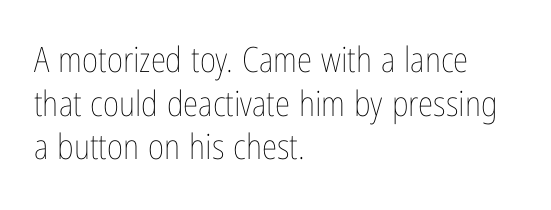
No italicization has been applied; the sample stays upright. Anything drawn beneath the words? Only blank space. All the whitespace from short lines collects on the right. Quick note: interline space is typical. Weight class: somewhere from thin through regular.
